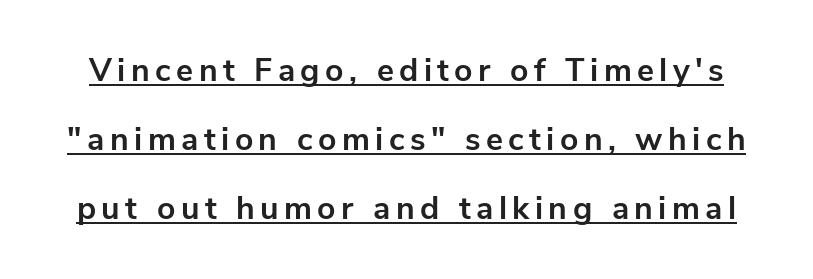
The image shows 32 px bold sans-serif type, upright; set loose line spacing (2.15x), underlined; low stroke contrast and a medium x-height.
